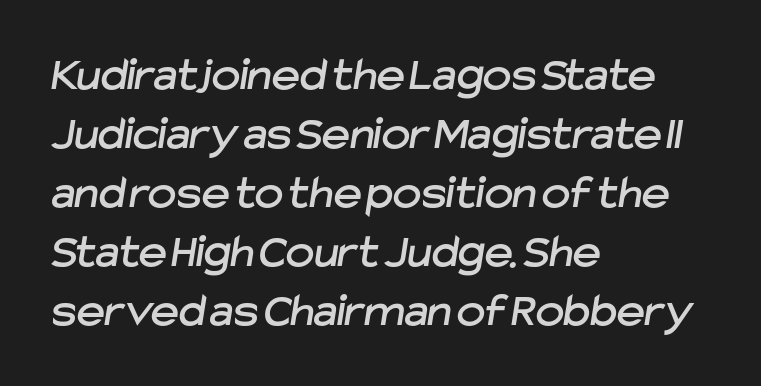
Alignment: flush left. Varying glyph widths throughout — classic text-font behaviour. The letters carry no serifs — their stems end cleanly without finishing strokes. The foot of each line stays bare and open.
